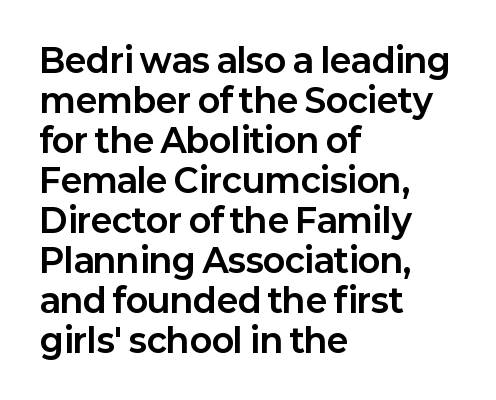
Q: Is the text bold? A: Yes.
Q: Is the text italic (slanted)? A: No, it is upright.
Q: Is the typeface a serif or a sans-serif typeface? A: Sans-serif.
Q: Is the text underlined? A: No.
Q: How is the paragraph aligned? A: Left-aligned.
Q: Is the spacing between letters normal or unusually wide? A: Normal.
Q: Width (condensed, normal, or wide)? A: Normal.
Q: Stroke contrast? A: Low.
Q: x-height? A: Medium.
Q: Monospaced? A: No.
